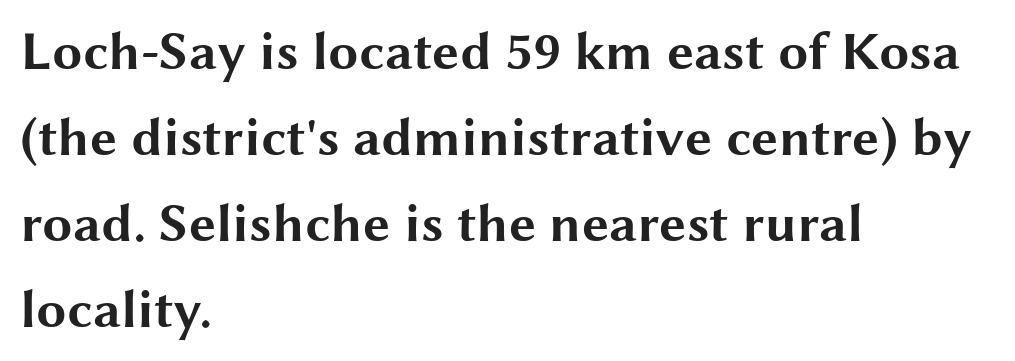
The image shows 54 px bold, wide sans-serif type, upright; set left-aligned, normal line spacing (1.59x), normal letter spacing, not underlined; medium stroke contrast and a medium x-height.
